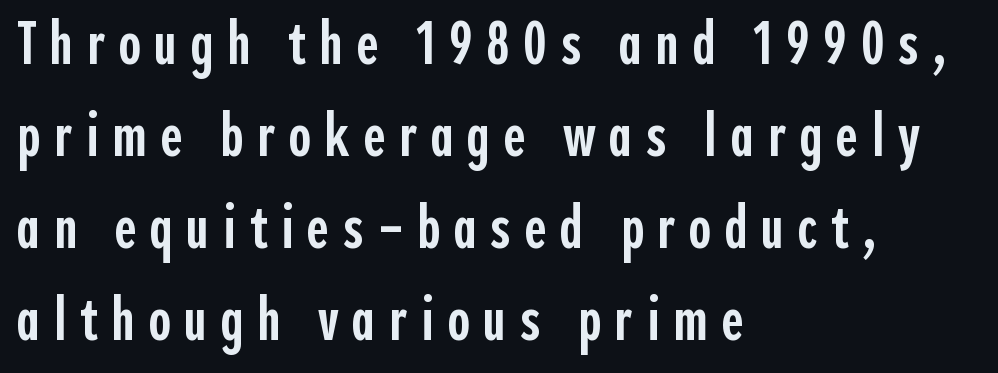
The image shows 61 px semibold, condensed sans-serif type, upright; set left-aligned, normal line spacing (1.51x), unusually wide letter spacing (+0.22 em), not underlined; a medium x-height.
